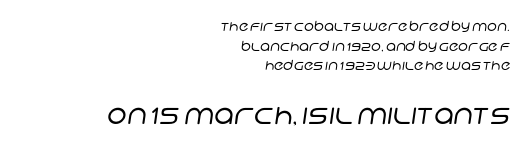
Q: Is the text bold? A: No.
Q: Is the typeface a serif or a sans-serif typeface? A: Sans-serif.
Q: Is the text underlined? A: No.
Q: How is the paragraph aligned? A: Right-aligned.
Q: Is the spacing between letters normal or unusually wide? A: Normal.
Q: Is the spacing between lines tight, normal or loose? A: Normal.
Q: Which block of text is set in a larger size, the first (top) or the second (bottom)? A: The second (bottom) one.
Q: Width (condensed, normal, or wide)? A: Normal.
Q: Stroke contrast? A: Low.
Q: x-height? A: Large.
Q: Monospaced? A: No.
